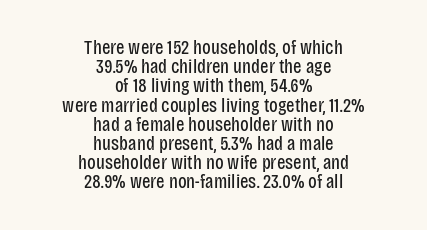
{"italic": "no", "bold": "no", "underline": "no", "align": "center", "line_spacing": "tight", "line_spacing_ratio": 0.96, "letter_spacing": "normal", "letter_spacing_em": 0.0, "glyph_px": 20}
